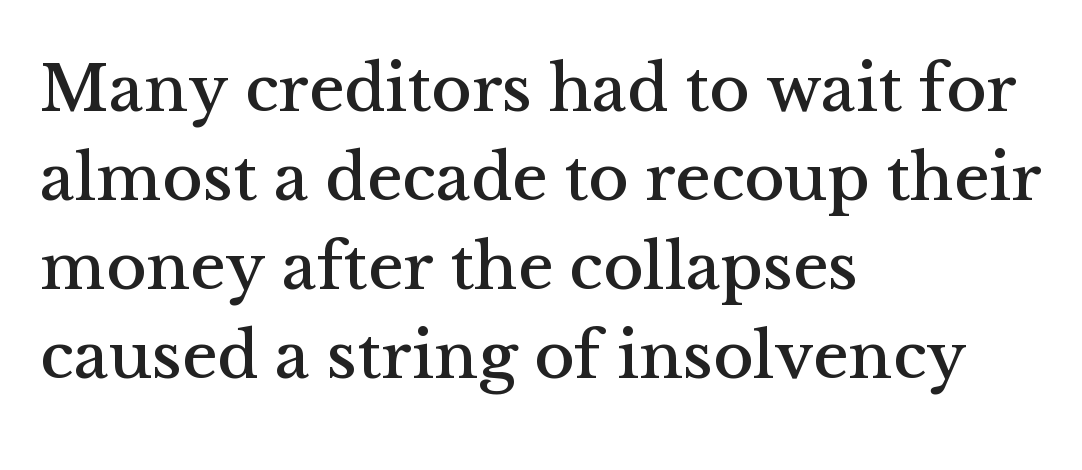
The lettering holds an erect, upright posture throughout. Quick note: interline space is typical. The rag falls on the right side of this text block. The horizontal fit of the characters is conventional and even. The glyphs are unaccompanied by any horizontal stroke below them.
